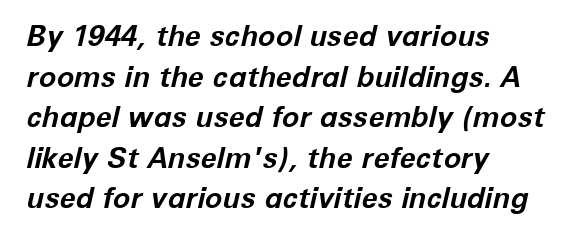
Thick stems and heavy bowls — unmistakably bold. Here the designer chose a conventional face with non-uniform glyph widths. Rows of type keep a routine distance in the vertical direction. Emphasis-style slanted type is in use.
